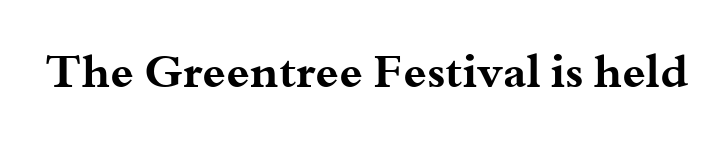
Q: Is the text bold? A: Yes.
Q: Is the text italic (slanted)? A: No, it is upright.
Q: Is the typeface a serif or a sans-serif typeface? A: Serif.
Q: Is the text underlined? A: No.
Q: Is the spacing between letters normal or unusually wide? A: Normal.
Q: Width (condensed, normal, or wide)? A: Wide.
Q: Stroke contrast? A: Medium.
Q: x-height? A: Small.
Q: Monospaced? A: No.
